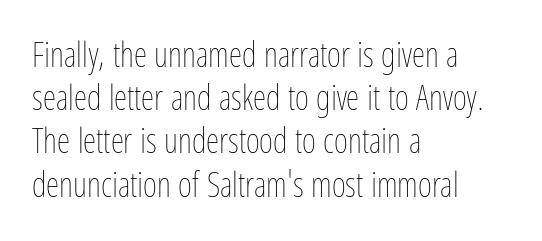
A bare baseline throughout the passage. Note the varied advance widths — an 'i' is clearly narrower than an 'm'. The characters are drawn with everyday or finer stroke widths. Where is the straight margin? On the left. The rendering keeps characters at their native spacing.
